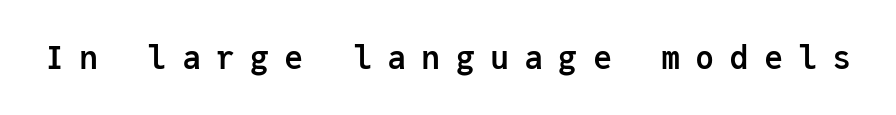
The face used here has the dense, thick strokes of a bold. The passage shown is typed in a monospace face where columns stay perfectly aligned. Look at the bottom of the vertical strokes: they stop flat, with no serifs. The type is letterspaced generously, with wide tracking. The baseline area is clear. The letters stand upright; this is a roman face.
